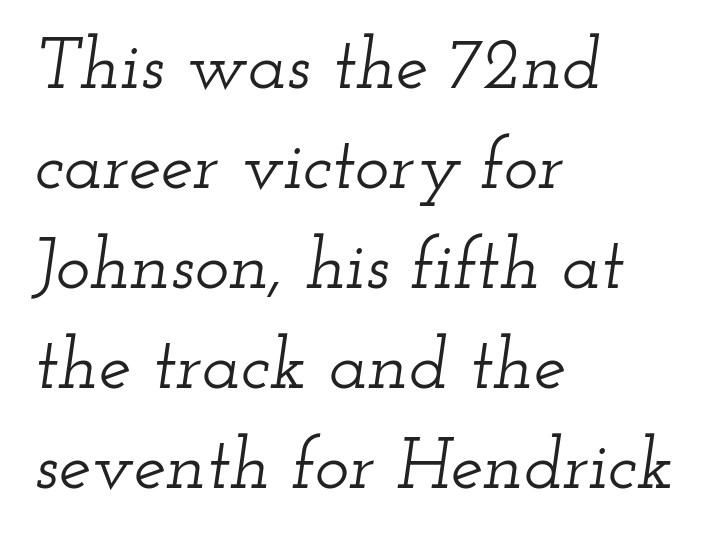
The image shows 73 px wide serif type, italic (leaning right); set left-aligned, normal line spacing (1.37x), normal letter spacing, not underlined; low stroke contrast and a small x-height.
